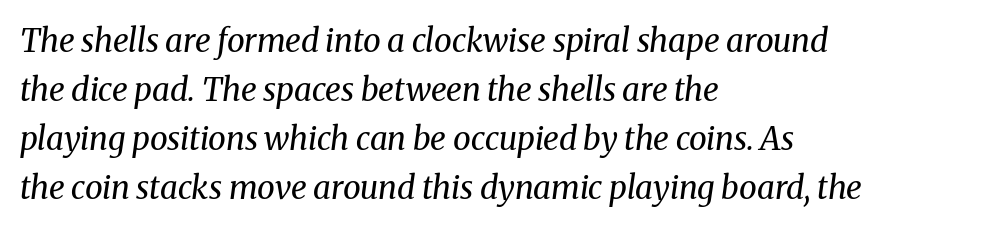
The image shows 32 px regular-weight serif type, italic (leaning right); set left-aligned, normal line spacing (1.53x), normal letter spacing, not underlined; medium stroke contrast and a medium x-height.
